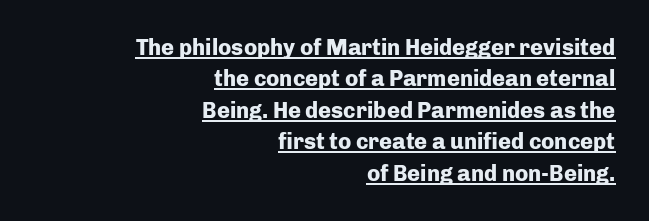
{"italic": "no", "bold": "yes", "underline": "yes", "align": "right", "line_spacing": "normal", "line_spacing_ratio": 1.43, "letter_spacing": "normal", "letter_spacing_em": 0.0, "glyph_px": 22}
